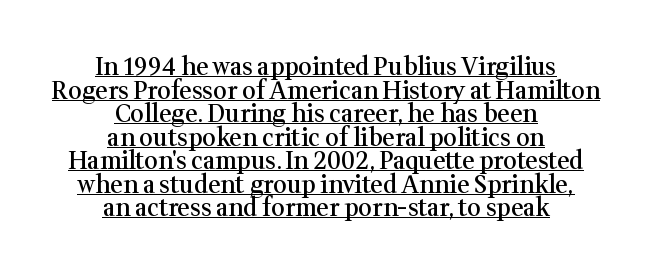
Summary of weight: moderately heavy, a semibold. Reading down the block, each line starts at a different indent, mirrored at its end. What decoration does the sample have? An underline. This is the regular roman posture of the typeface.
